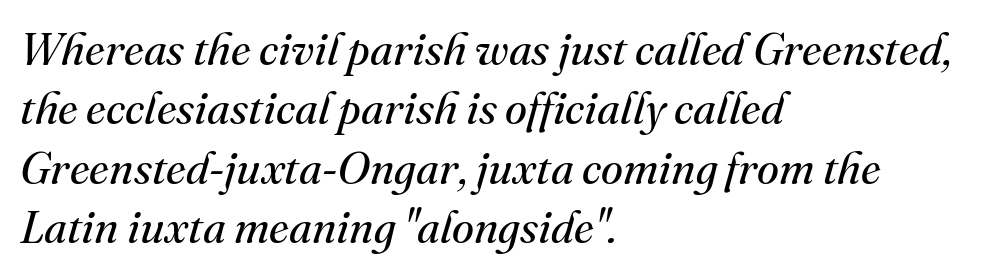
{"serif": "yes", "italic": "yes", "lean": "right", "slant_degrees": 16, "bold": "no", "weight": "regular", "width": "normal", "stroke_contrast": "medium", "x_height": "small", "monospaced": "no", "underline": "no", "align": "left", "line_spacing": "normal", "line_spacing_ratio": 1.32, "letter_spacing": "normal", "letter_spacing_em": 0.0, "glyph_px": 45}
